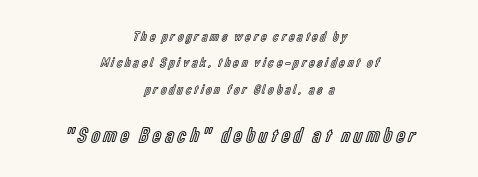
Each line is balanced around a shared central axis. You get the small type first, then a jump to larger type. Bare-footed words on every line.
